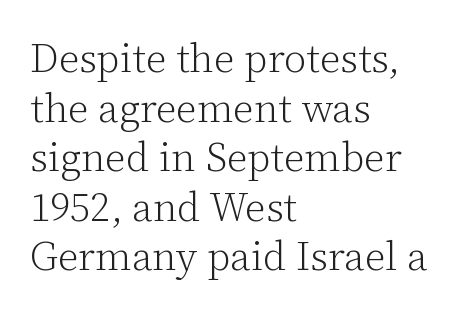
Glance below the letters and you will spot only blank space. It's the straight-up-and-down kind of type. The passage shown is not bold in any degree. No extra tracking has been applied to these lines.
